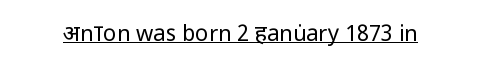
{"italic": "no", "bold": "no", "underline": "yes", "letter_spacing": "normal", "letter_spacing_em": 0.0, "glyph_px": 22}
